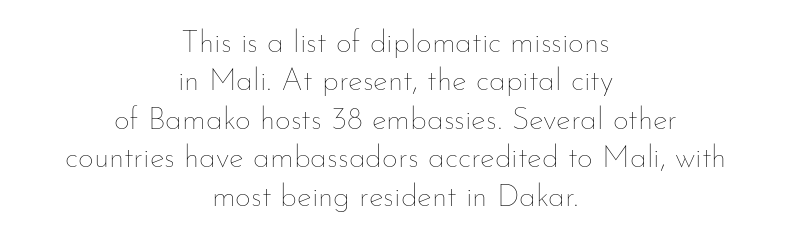
{"italic": "no", "bold": "no", "weight": "thin", "width": "normal", "stroke_contrast": "low", "x_height": "small", "monospaced": "no", "underline": "no", "align": "center", "line_spacing_ratio": 1.24, "letter_spacing": "normal", "letter_spacing_em": 0.0, "glyph_px": 31}
